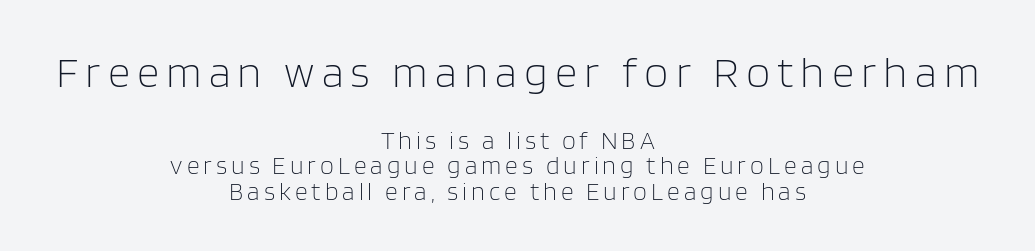
Q: Is the text bold? A: No.
Q: Is the text italic (slanted)? A: No, it is upright.
Q: Is the typeface a serif or a sans-serif typeface? A: Sans-serif.
Q: Is the text underlined? A: No.
Q: How is the paragraph aligned? A: Centered.
Q: Is the spacing between lines tight, normal or loose? A: Tight.
Q: Which block of text is set in a larger size, the first (top) or the second (bottom)? A: The first (top) one.
Q: Width (condensed, normal, or wide)? A: Normal.
Q: Stroke contrast? A: Low.
Q: x-height? A: Large.
Q: Monospaced? A: No.
